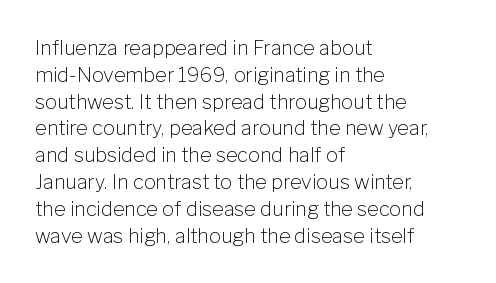
Q: Is the text bold? A: No.
Q: Is the text italic (slanted)? A: No, it is upright.
Q: Is the text underlined? A: No.
Q: How is the paragraph aligned? A: Left-aligned.
Q: Is the spacing between letters normal or unusually wide? A: Normal.
Q: Is the spacing between lines tight, normal or loose? A: Normal.
